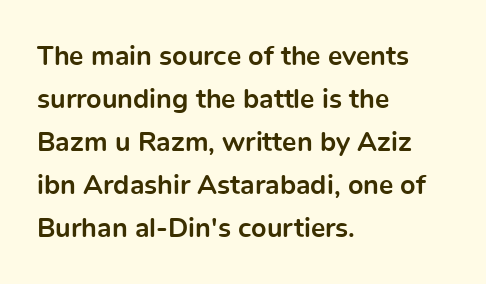
{"italic": "no", "bold": "yes", "underline": "no", "align": "left", "line_spacing": "normal", "line_spacing_ratio": 1.59, "letter_spacing": "normal", "letter_spacing_em": 0.0, "glyph_px": 27}
